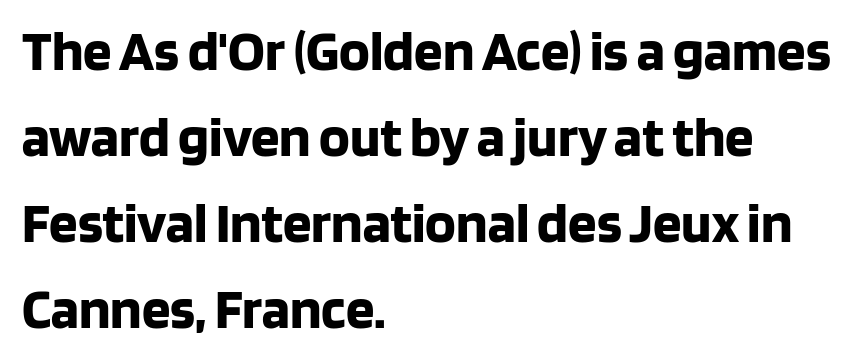
A typesetter would label this face a sans. The text block is weighted toward the left margin, trailing off unevenly rightward. The font's upright variant was chosen for this text. In terms of letterspacing, this is plain default setting. Descender tails drop into unmarked territory.
